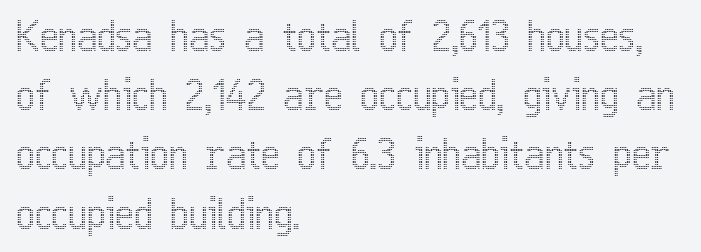
The image shows 40 px condensed type, upright; set left-aligned, normal line spacing (1.48x), normal letter spacing, not underlined; a medium x-height.
